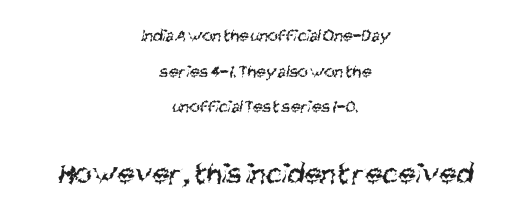
The space directly below the letters is spotless. The font is comparable to plain body text, perhaps lighter. Block two is the big one; block one sits smaller above it. The type is set solid horizontally, with unmodified tracking.
